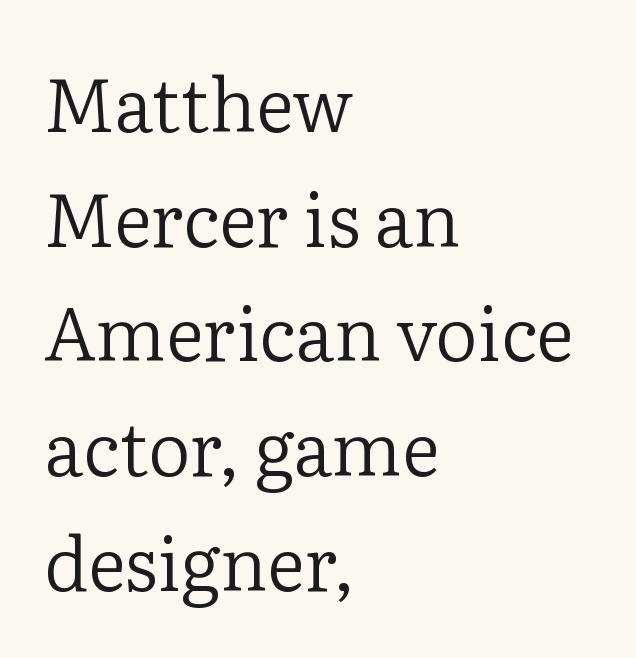
The image shows 74 px regular-weight serif type, upright; set left-aligned, normal line spacing (1.55x), normal letter spacing, not underlined; low stroke contrast and a medium x-height.
